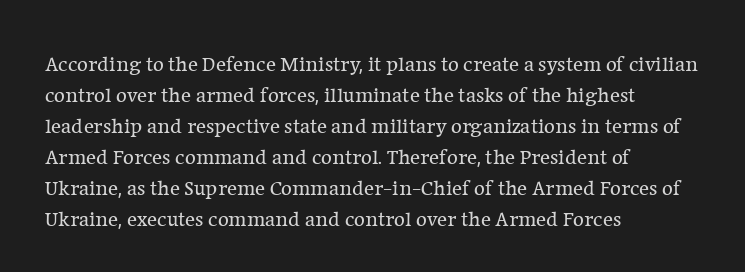
No chunkiness to these letters — they're not bold. The area under the type is left untouched. This rendering uses left alignment, leaving the right contour irregular. The font's upright variant was chosen for this text. Compared with typical body copy, the letter spacing here is the same.
